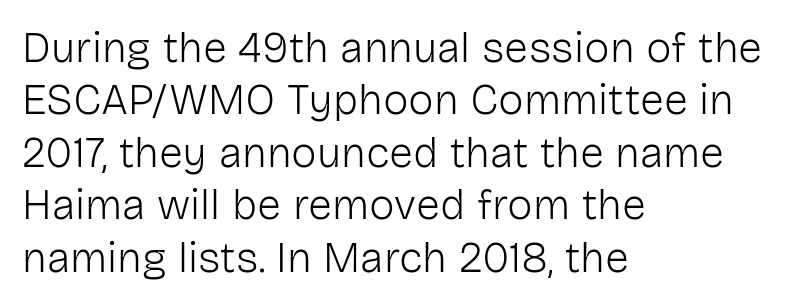
Is the type heavy? It reads as light-to-regular instead. Nothing sits at the stroke ends, so this counts as sans-serif. Default kerning and tracking; the words read as compact shapes. Every row of glyphs begins at an identical x-position on the left.
